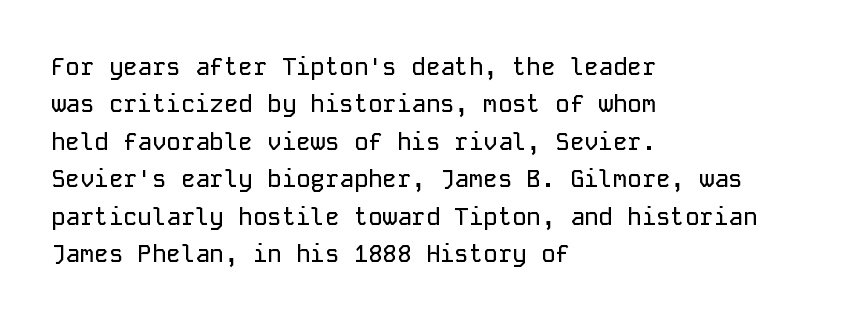
{"italic": "no", "underline": "no", "align": "left", "line_spacing": "normal", "line_spacing_ratio": 1.56, "letter_spacing": "normal", "letter_spacing_em": 0.0, "glyph_px": 24}
